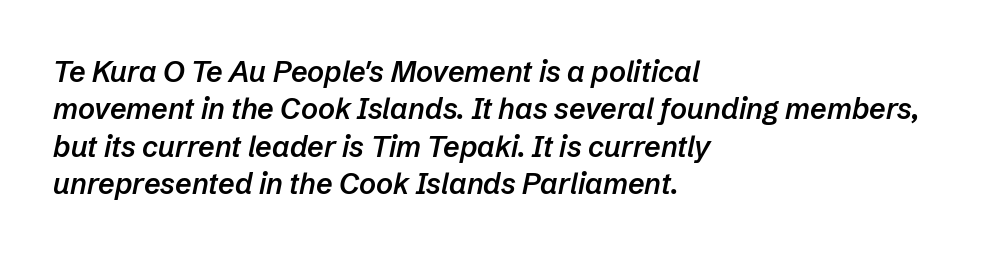
The image shows 29 px semibold type, italic (leaning right); set left-aligned, normal line spacing (1.29x), normal letter spacing, not underlined; low stroke contrast and a medium x-height.
